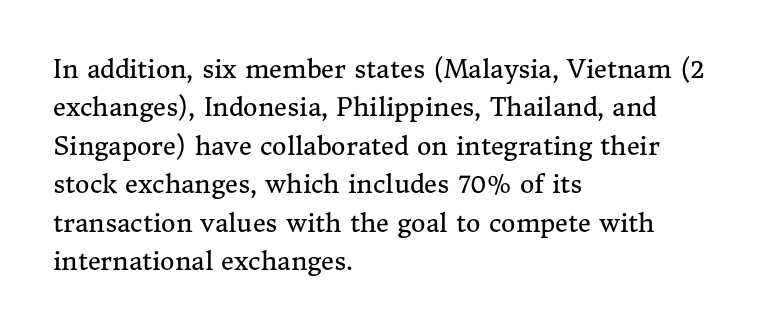
Q: Is the text bold? A: No.
Q: Is the text italic (slanted)? A: No, it is upright.
Q: Is the text underlined? A: No.
Q: How is the paragraph aligned? A: Left-aligned.
Q: Is the spacing between letters normal or unusually wide? A: Normal.
Q: Is the spacing between lines tight, normal or loose? A: Normal.
